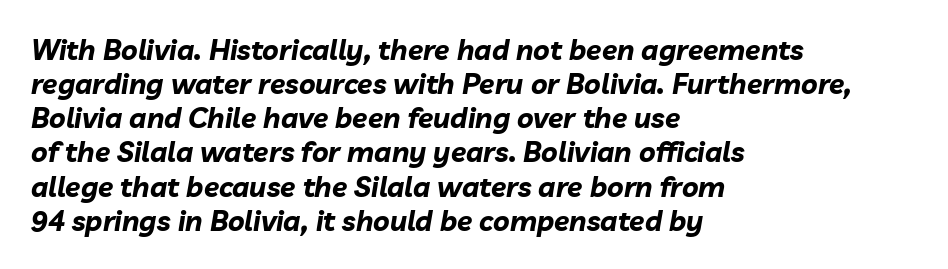
Q: Is the text bold? A: Yes.
Q: Is the text italic (slanted)? A: Yes, it leans right by about 10 degrees.
Q: Is the text underlined? A: No.
Q: How is the paragraph aligned? A: Left-aligned.
Q: Is the spacing between letters normal or unusually wide? A: Normal.
Q: Width (condensed, normal, or wide)? A: Normal.
Q: Stroke contrast? A: Low.
Q: x-height? A: Medium.
Q: Monospaced? A: No.
